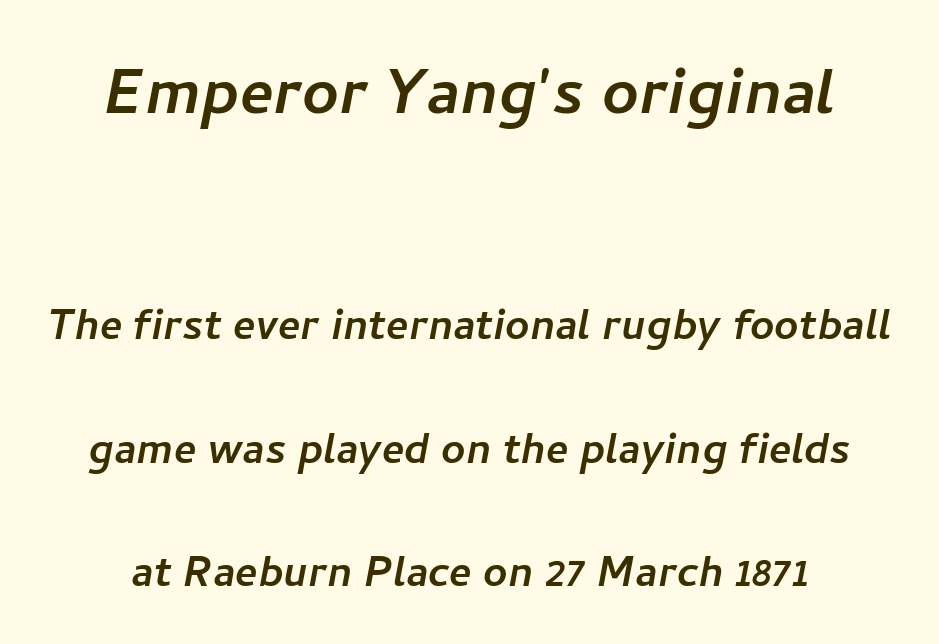
Plain, unruled lines of type. Scale decreases going downward across the two blocks. Proportional: the letters do not fall into vertical columns. The block of text is sparse from top to bottom, with ample space between rows.
